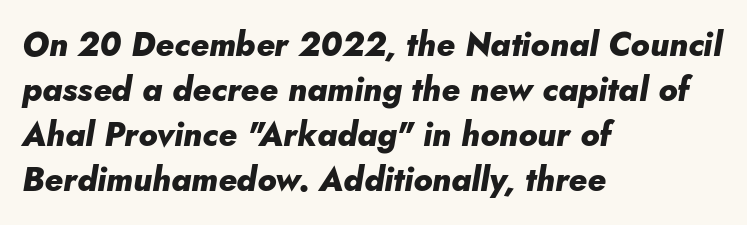
The leading is moderate, giving the passage an even texture. The face used here is proportionally spaced, like ordinary book or web type. Casual observation: everything's shoved over to the left. Characters follow at the spacing the type designer built in. The passage shown leans; its letterforms are oblique.
